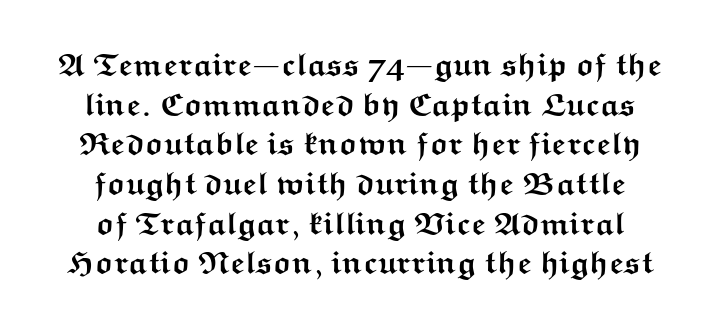
{"serif": "no", "italic": "no", "bold": "yes", "weight": "semibold", "width": "wide", "stroke_contrast": "medium", "x_height": "medium", "monospaced": "no", "underline": "no", "line_spacing_ratio": 1.24, "letter_spacing": "normal", "letter_spacing_em": 0.0, "glyph_px": 32}
